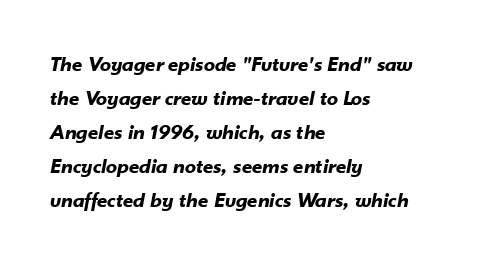
{"italic": "yes", "lean": "right", "slant_degrees": 10, "bold": "yes", "underline": "no", "align": "left", "line_spacing": "normal", "line_spacing_ratio": 1.54, "letter_spacing": "normal", "letter_spacing_em": 0.0, "glyph_px": 22}
